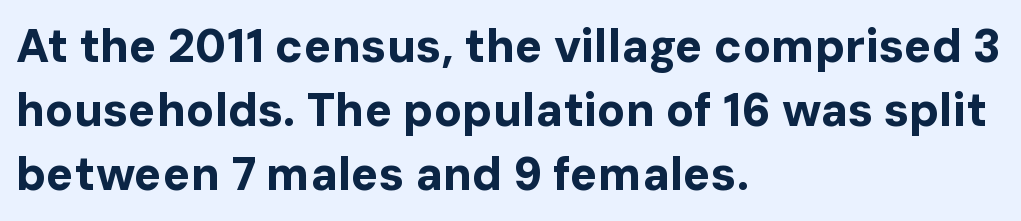
{"serif": "no", "italic": "no", "bold": "yes", "weight": "bold", "width": "normal", "stroke_contrast": "low", "x_height": "medium", "monospaced": "no", "underline": "no", "align": "left", "line_spacing": "normal", "line_spacing_ratio": 1.39, "letter_spacing": "normal", "letter_spacing_em": 0.0, "glyph_px": 46}
